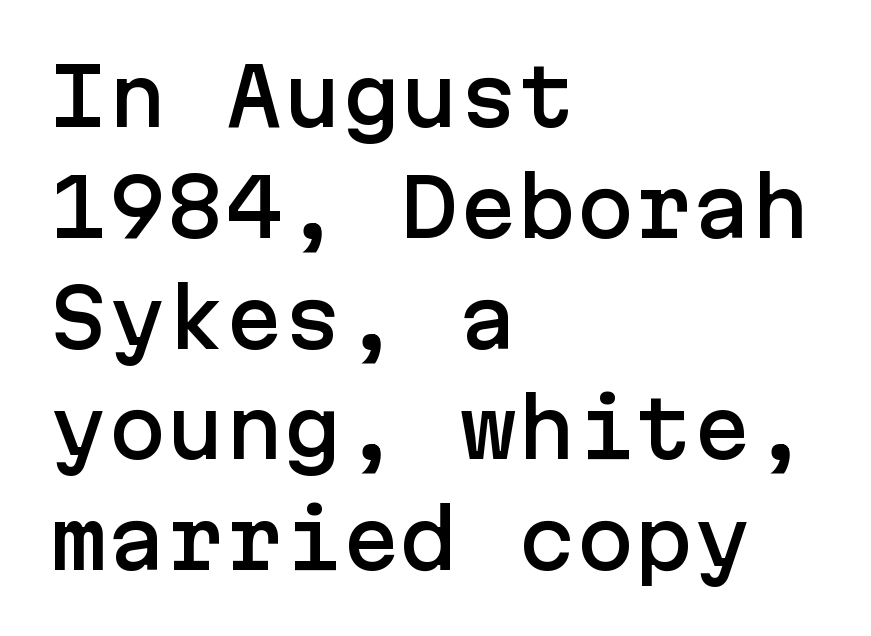
{"serif": "no", "italic": "no", "width": "normal", "stroke_contrast": "low", "x_height": "medium", "underline": "no", "align": "left", "line_spacing": "normal", "line_spacing_ratio": 1.42, "letter_spacing": "normal", "letter_spacing_em": 0.0, "glyph_px": 78}
